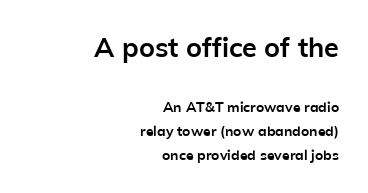
{"italic": "no", "bold": "yes", "underline": "no", "align": "right", "line_spacing_ratio": 1.71, "letter_spacing": "normal", "letter_spacing_em": 0.0, "larger_block": "first", "size_ratio": 1.93, "glyph_px": 27}
